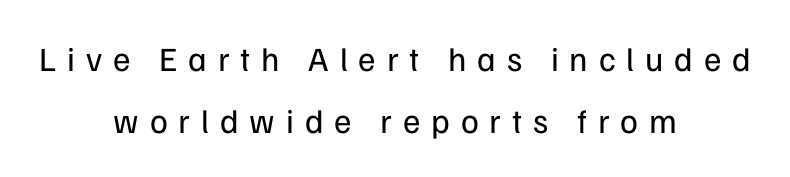
The image shows 34 px regular-weight sans-serif type, upright; set centered, line spacing 1.82x, unusually wide letter spacing (+0.32 em), not underlined; low stroke contrast and a medium x-height.
